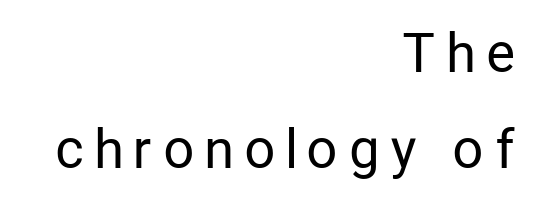
The image shows 53 px regular-weight, condensed sans-serif type, upright; set right-aligned, line spacing 1.82x, unusually wide letter spacing (+0.24 em), not underlined; low stroke contrast and a medium x-height.
